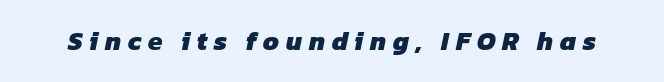
{"bold": "yes", "underline": "no", "letter_spacing": "wide", "letter_spacing_em": 0.26, "glyph_px": 26}
